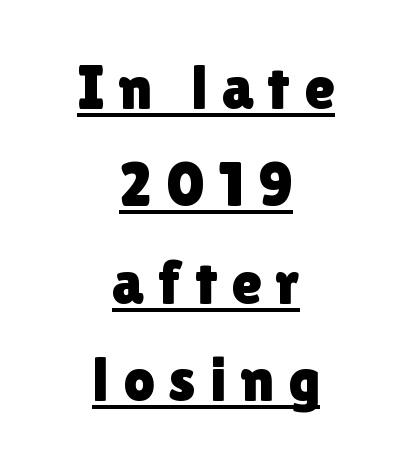
{"serif": "no", "italic": "no", "width": "normal", "stroke_contrast": "low", "x_height": "medium", "monospaced": "no", "underline": "yes", "align": "center", "line_spacing": "normal", "line_spacing_ratio": 1.57, "letter_spacing": "wide", "letter_spacing_em": 0.22, "glyph_px": 62}
